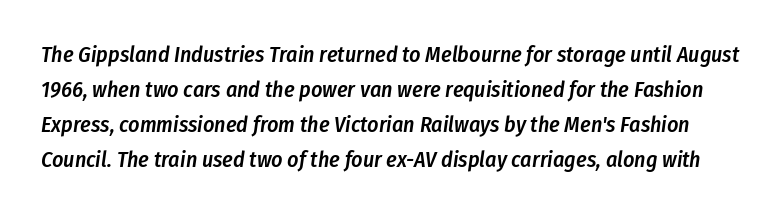
The image shows 22 px text type, italic (leaning right); set normal line spacing (1.59x), normal letter spacing, not underlined.
